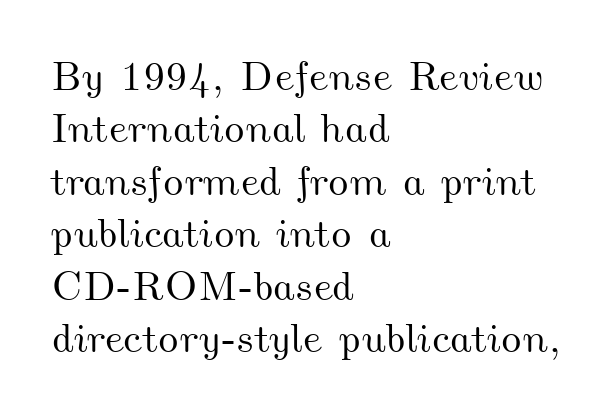
Just letters on the line, the space beneath them empty. If you measured baseline to baseline, you'd find a middling distance. Observe the ordinary spacing: letters are neighbours, not strangers. A classic flush-left, rag-right setting is used for this passage. The face used here is proportionally spaced, like ordinary book or web type.
